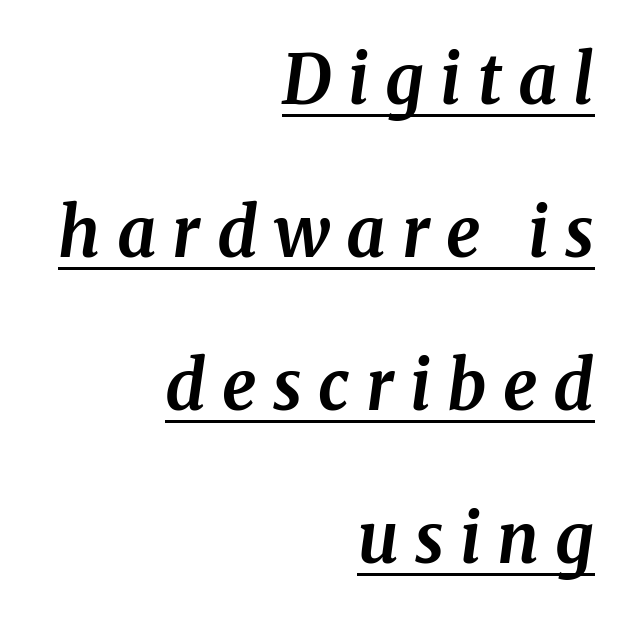
Q: Is the text bold? A: Yes.
Q: Is the text italic (slanted)? A: Yes, it leans right by about 8 degrees.
Q: Is the typeface a serif or a sans-serif typeface? A: Serif.
Q: Is the text underlined? A: Yes.
Q: How is the paragraph aligned? A: Right-aligned.
Q: Is the spacing between letters normal or unusually wide? A: Unusually wide.
Q: Is the spacing between lines tight, normal or loose? A: Loose.
Q: Width (condensed, normal, or wide)? A: Normal.
Q: Stroke contrast? A: Medium.
Q: x-height? A: Medium.
Q: Monospaced? A: No.
